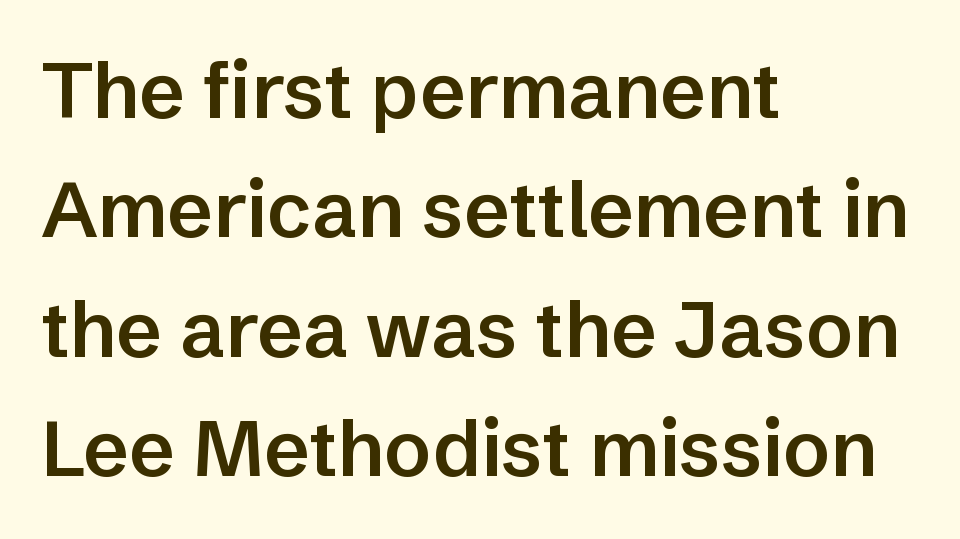
Q: Is the text bold? A: Semi-bold.
Q: Is the text italic (slanted)? A: No, it is upright.
Q: Is the typeface a serif or a sans-serif typeface? A: Sans-serif.
Q: Is the text underlined? A: No.
Q: How is the paragraph aligned? A: Left-aligned.
Q: Is the spacing between letters normal or unusually wide? A: Normal.
Q: Is the spacing between lines tight, normal or loose? A: Normal.
Q: Width (condensed, normal, or wide)? A: Normal.
Q: Stroke contrast? A: Low.
Q: x-height? A: Medium.
Q: Monospaced? A: No.
